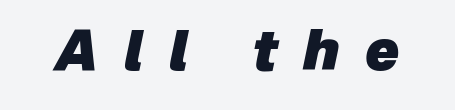
Q: Is the text bold? A: Yes.
Q: Is the text italic (slanted)? A: Yes, it leans right by about 12 degrees.
Q: Is the text underlined? A: No.
Q: Is the spacing between letters normal or unusually wide? A: Unusually wide.
Q: Width (condensed, normal, or wide)? A: Normal.
Q: Stroke contrast? A: Low.
Q: x-height? A: Medium.
Q: Monospaced? A: No.
